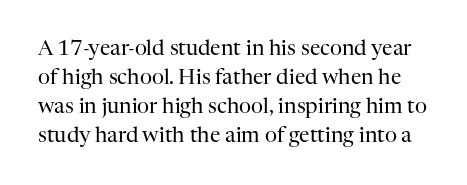
The image shows 21 px text type, upright; set normal line spacing (1.38x), normal letter spacing, not underlined.
